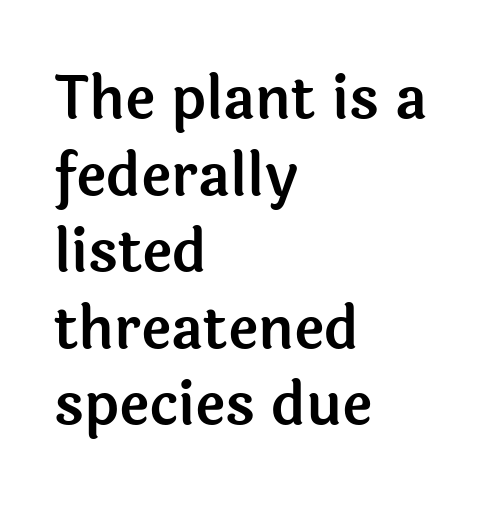
The tracking reads as untouched default to a designer's eye. Style check: upright. The words here are not underlined. You could not count columns in this text — the font is proportionally spaced.
